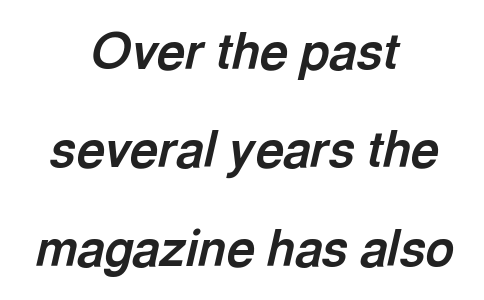
Q: Is the text bold? A: Yes.
Q: Is the text italic (slanted)? A: Yes, it leans right by about 13 degrees.
Q: Is the text underlined? A: No.
Q: How is the paragraph aligned? A: Centered.
Q: Is the spacing between letters normal or unusually wide? A: Normal.
Q: Is the spacing between lines tight, normal or loose? A: Loose.
Q: Width (condensed, normal, or wide)? A: Normal.
Q: x-height? A: Medium.
Q: Monospaced? A: No.
